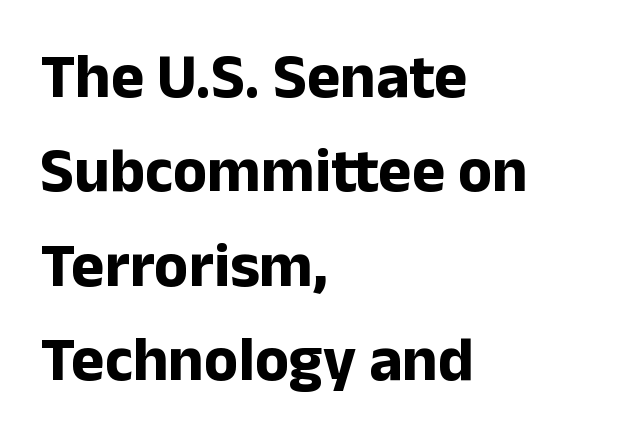
Nothing sits at the stroke ends, so this counts as sans-serif. Do the characters align in a grid? No, the font is proportional. This is roman type, the default non-slanted kind. Caption: multi-line text, flush left, ragged right. Heavy-handed strokes throughout: this text is bold.
